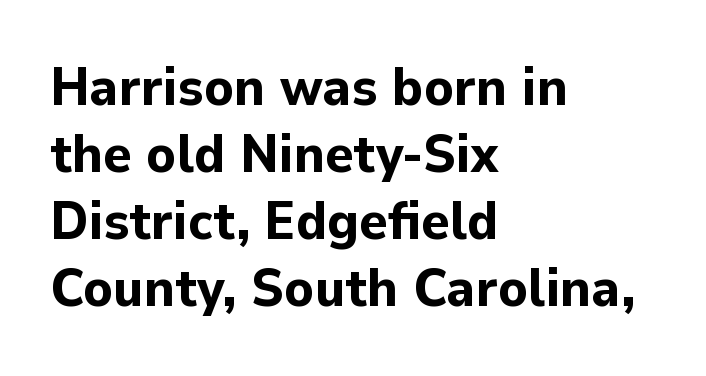
Q: Is the text bold? A: Yes.
Q: Is the text italic (slanted)? A: No, it is upright.
Q: Is the typeface a serif or a sans-serif typeface? A: Sans-serif.
Q: Is the text underlined? A: No.
Q: How is the paragraph aligned? A: Left-aligned.
Q: Is the spacing between letters normal or unusually wide? A: Normal.
Q: Width (condensed, normal, or wide)? A: Normal.
Q: Stroke contrast? A: Low.
Q: x-height? A: Medium.
Q: Monospaced? A: No.
